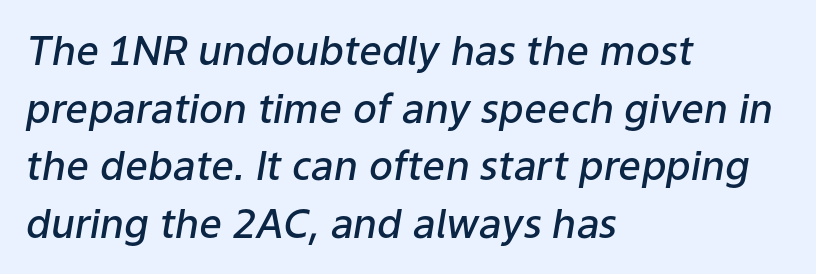
{"italic": "yes", "lean": "right", "slant_degrees": 9, "bold": "semi", "weight": "semibold", "width": "normal", "stroke_contrast": "low", "x_height": "medium", "monospaced": "no", "underline": "no", "align": "left", "line_spacing": "normal", "line_spacing_ratio": 1.44, "letter_spacing": "normal", "letter_spacing_em": 0.0, "glyph_px": 40}
